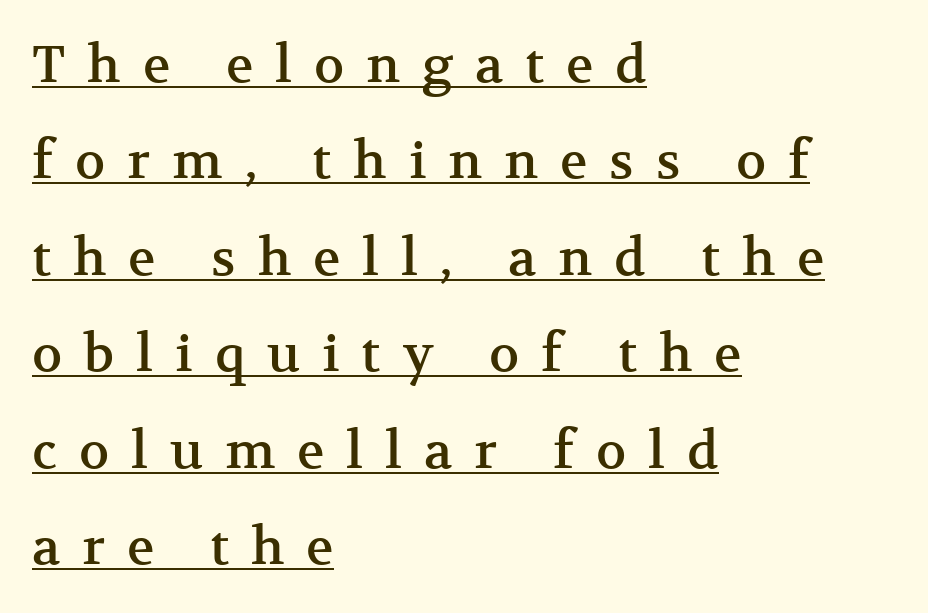
{"serif": "yes", "italic": "no", "width": "normal", "stroke_contrast": "medium", "x_height": "medium", "monospaced": "no", "underline": "yes", "align": "left", "line_spacing_ratio": 1.89, "letter_spacing": "wide", "letter_spacing_em": 0.43, "glyph_px": 51}
